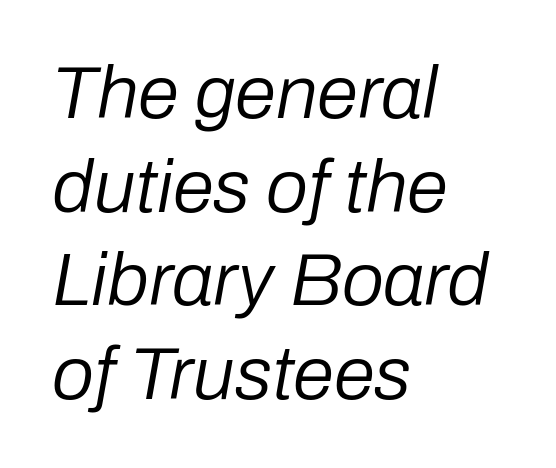
The rows are spaced the way most documents space them. Think of a printed novel: that variable character pitch is what you see here. This reads as an unemphasized weight, regular at the heaviest. The passage shown has conventional tracking throughout.
